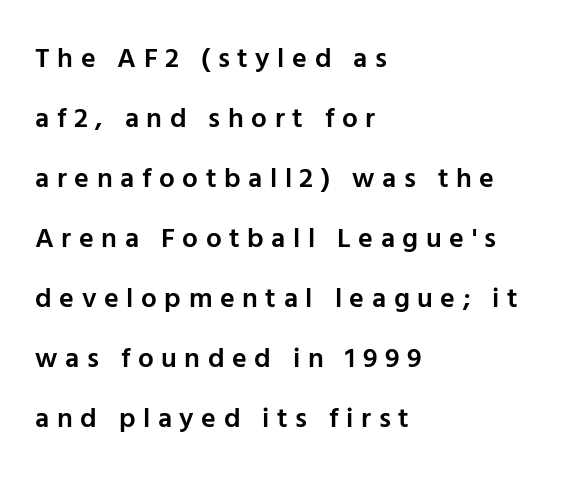
{"serif": "no", "italic": "no", "bold": "semi", "weight": "semibold", "width": "normal", "stroke_contrast": "low", "x_height": "medium", "monospaced": "no", "underline": "no", "align": "left", "line_spacing": "loose", "line_spacing_ratio": 2.14, "letter_spacing": "wide", "letter_spacing_em": 0.27, "glyph_px": 28}
